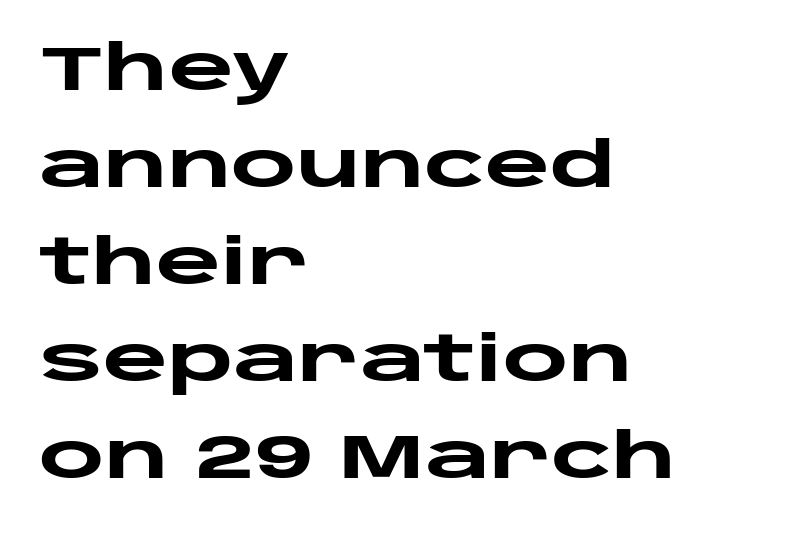
Descenders hang freely into open space. Compared with typical body copy, the letter spacing here is the same. Horizontal alignment here is leftward, the default for most running prose. The typeface chosen for these lines omits serifs. The passage shown is typed in a proportional face where columns would drift.
